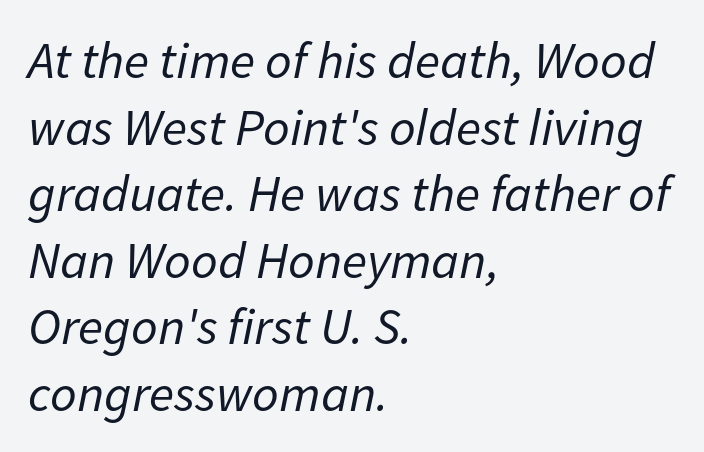
{"italic": "yes", "lean": "right", "slant_degrees": 11, "bold": "no", "weight": "regular", "width": "normal", "stroke_contrast": "low", "x_height": "medium", "monospaced": "no", "underline": "no", "align": "left", "line_spacing": "normal", "line_spacing_ratio": 1.28, "letter_spacing": "normal", "letter_spacing_em": 0.0, "glyph_px": 52}
